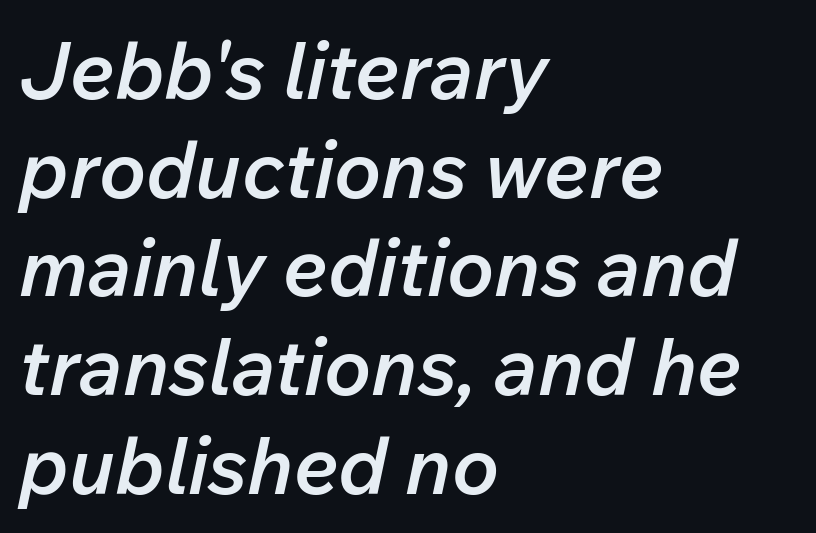
You could not count columns in this text — the font is proportionally spaced. This rendering features lettering with no underline. A normal amount of white space separates one row of letters from the next. Characters are canted at an angle relative to the baseline's perpendicular.
